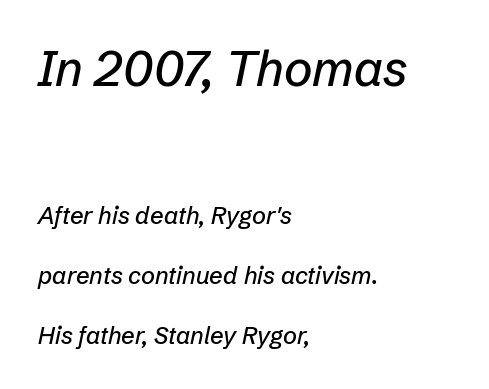
The baseline area is clear. Standard letterfit; no display-style spreading of the glyphs. Does the copy run flush right? No — it runs flush left. Compared with ordinary roman type, these characters are visibly tilted. The face used here is proportionally spaced, like ordinary book or web type.
